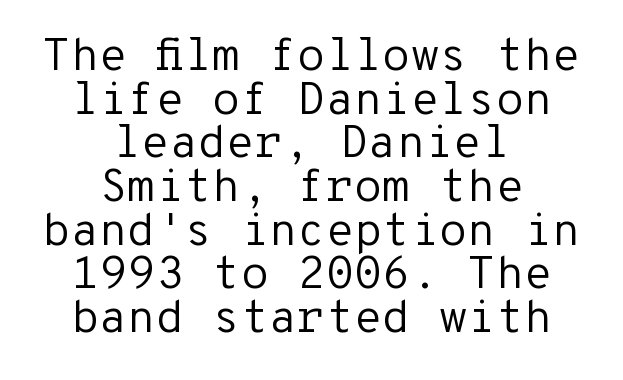
Q: Is the text bold? A: No.
Q: Is the text italic (slanted)? A: No, it is upright.
Q: Is the typeface a serif or a sans-serif typeface? A: Sans-serif.
Q: Is the text underlined? A: No.
Q: How is the paragraph aligned? A: Centered.
Q: Is the spacing between letters normal or unusually wide? A: Normal.
Q: Is the spacing between lines tight, normal or loose? A: Tight.
Q: Width (condensed, normal, or wide)? A: Normal.
Q: Stroke contrast? A: Low.
Q: x-height? A: Medium.
Q: Monospaced? A: Yes.
